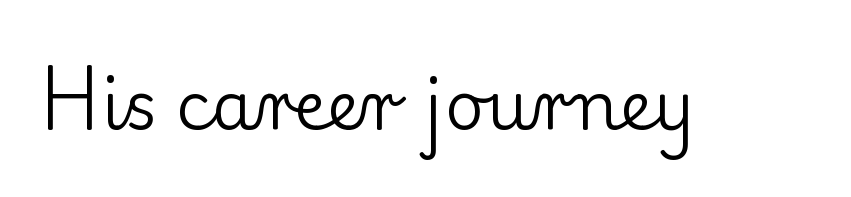
Heaviness? Minimal to ordinary, like unemphasized prose. Unlike a clean sans, this face finishes its strokes with serifs. Bare-footed words on every line. Letter spacing: default. Rendered with straight, roman letterforms.
